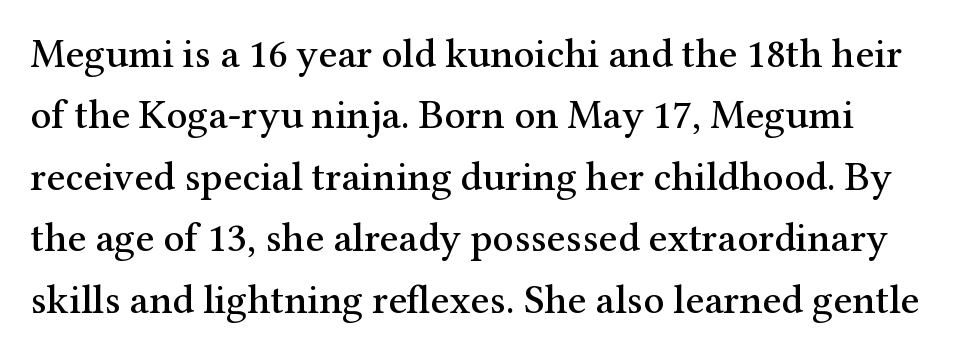
The designer went with a serif here, giving each stem small feet. Unmarked baselines from the first word to the last. The rows are spaced the way most documents space them. Is the letter spacing exaggerated? No — it looks like the ordinary default. These lines are rendered in a variable-pitch font. The typography opts for an upright posture over an oblique one.
